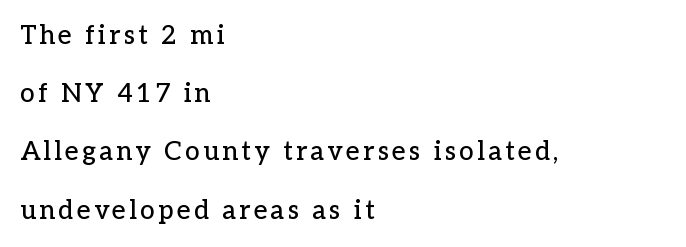
{"italic": "no", "underline": "no", "align": "left", "line_spacing": "loose", "line_spacing_ratio": 2.24, "glyph_px": 26}
